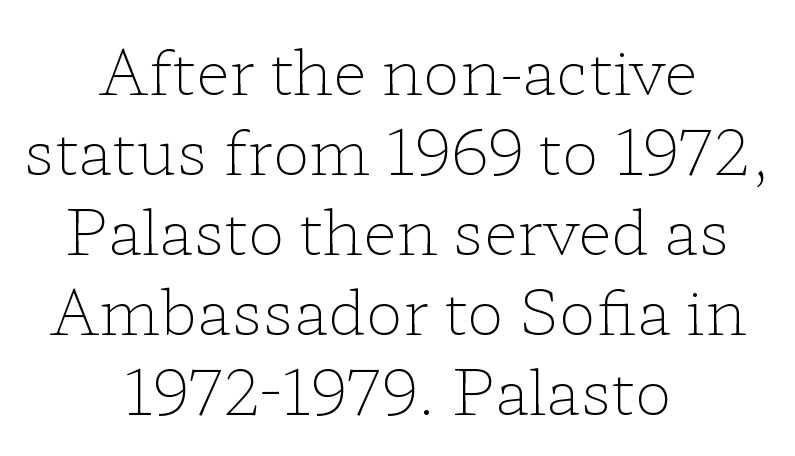
The image shows 62 px light, wide serif type, upright; set centered, normal line spacing (1.29x), normal letter spacing, not underlined; low stroke contrast and a medium x-height.
